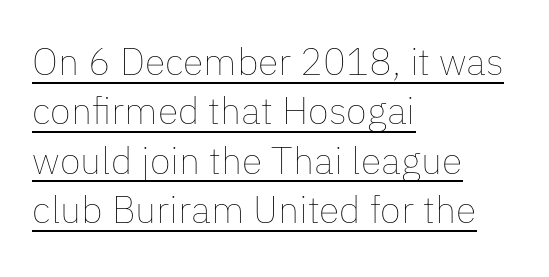
A quiet, ordinary-to-light weight characterises the typeface. Posture: straight, roman, zero tilt. This rendering leaves character spacing at its baseline value. The rendered words wear a rule along their underside.
